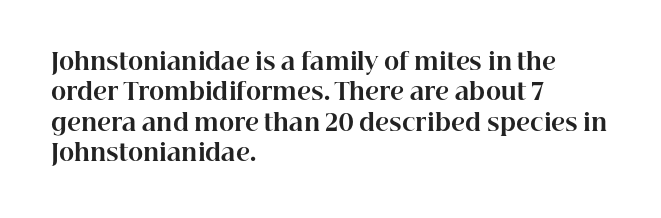
The image shows 23 px bold type, upright; set left-aligned, normal line spacing (1.32x), normal letter spacing, not underlined.
